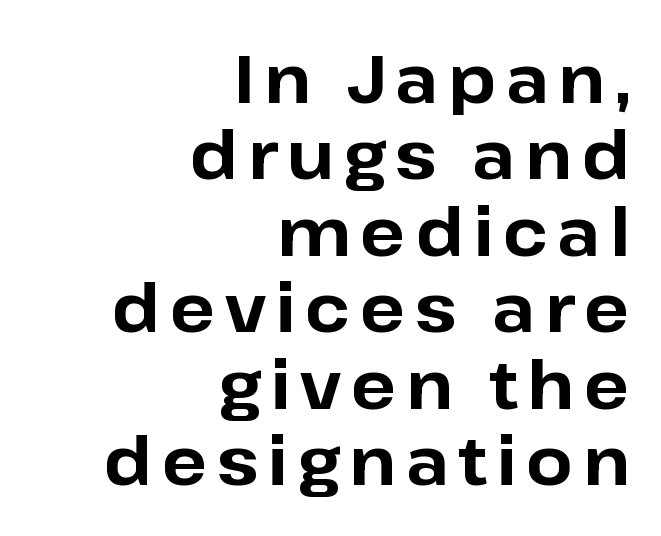
{"serif": "no", "italic": "no", "bold": "yes", "weight": "bold", "width": "normal", "stroke_contrast": "low", "x_height": "medium", "monospaced": "no", "underline": "no", "align": "right", "line_spacing": "tight", "line_spacing_ratio": 1.14, "glyph_px": 67}
